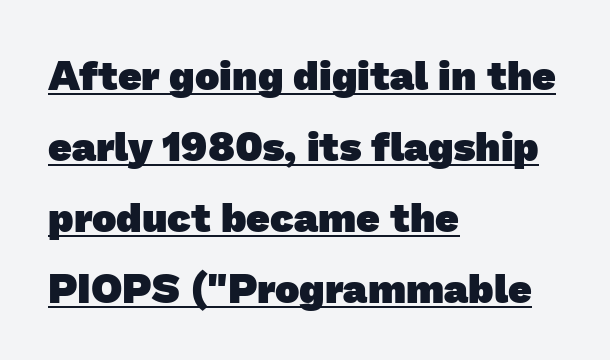
{"serif": "no", "bold": "yes", "weight": "heavy", "width": "normal", "stroke_contrast": "low", "x_height": "medium", "monospaced": "no", "underline": "yes", "align": "left", "line_spacing_ratio": 1.73, "letter_spacing": "normal", "letter_spacing_em": 0.0, "glyph_px": 41}
